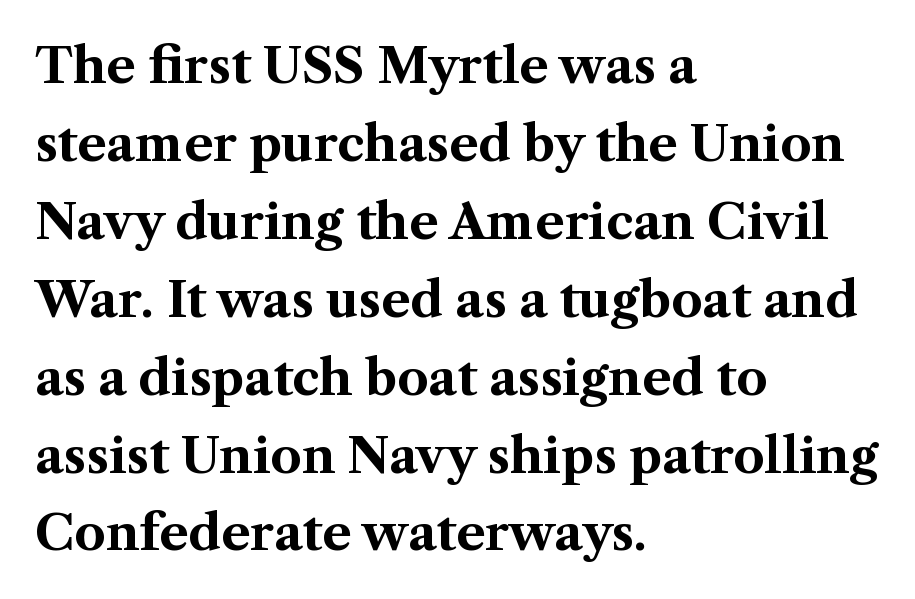
The image shows 49 px bold serif type, upright; set left-aligned, normal line spacing (1.59x), normal letter spacing, not underlined; medium stroke contrast and a medium x-height.
